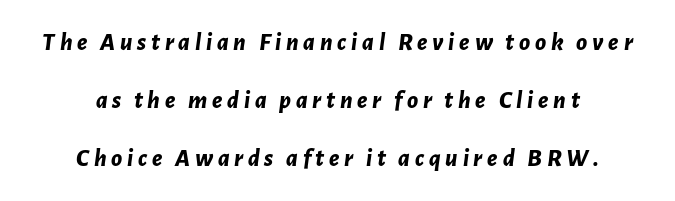
The image shows 25 px bold type, italic (leaning right); set loose line spacing (2.32x), not underlined.
